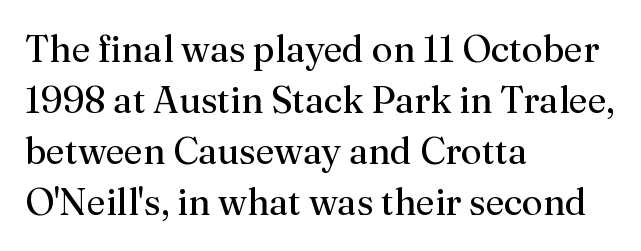
Q: Is the text bold? A: No.
Q: Is the text italic (slanted)? A: No, it is upright.
Q: Is the typeface a serif or a sans-serif typeface? A: Serif.
Q: Is the text underlined? A: No.
Q: How is the paragraph aligned? A: Left-aligned.
Q: Is the spacing between letters normal or unusually wide? A: Normal.
Q: Is the spacing between lines tight, normal or loose? A: Normal.
Q: Width (condensed, normal, or wide)? A: Normal.
Q: Stroke contrast? A: Medium.
Q: x-height? A: Medium.
Q: Monospaced? A: No.
